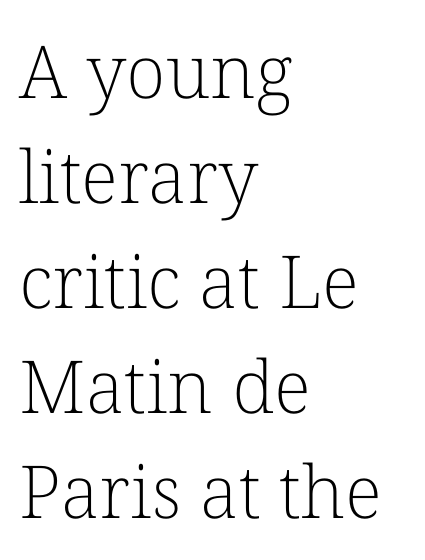
Character widths vary here, with narrow letters taking less room than wide ones. No extra tracking has been applied to these lines. Each stroke keeps to a modest, everyday thickness or less. One glance says typical: line gaps are just what's usual. Stroke terminals: seriffed.
